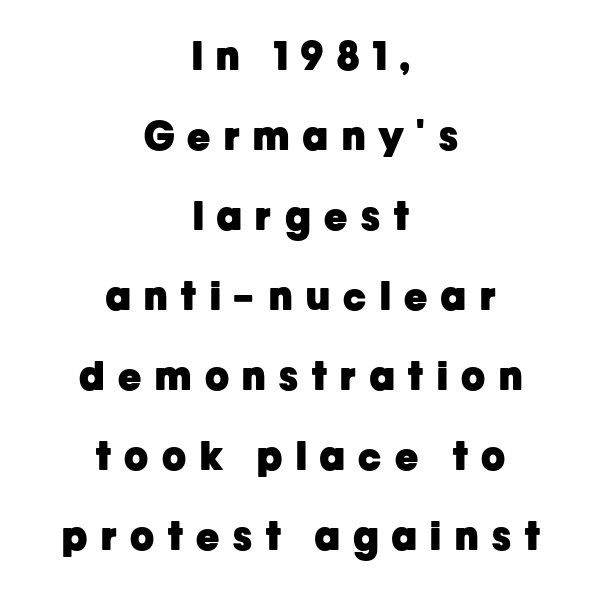
{"serif": "no", "italic": "no", "bold": "yes", "weight": "heavy", "width": "normal", "stroke_contrast": "low", "x_height": "medium", "monospaced": "no", "underline": "no", "align": "center", "line_spacing": "loose", "line_spacing_ratio": 2.05, "letter_spacing": "wide", "letter_spacing_em": 0.35, "glyph_px": 39}
